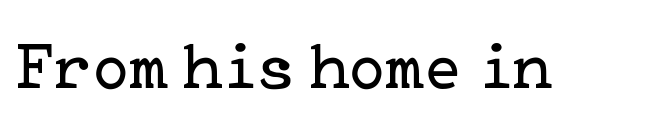
Has an underline been added? It has not. Heaviness? Minimal to ordinary, like unemphasized prose. Note: serifs present on the glyphs. Does the lettering tilt? It doesn't — this is upright.
